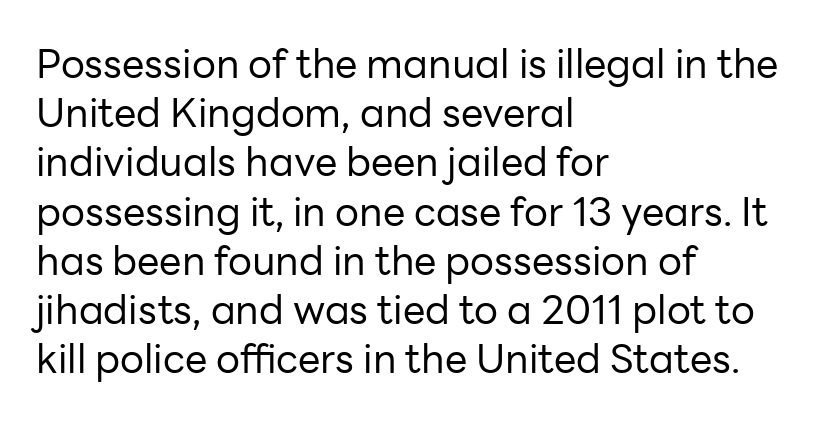
Character widths vary here, with narrow letters taking less room than wide ones. Typeset ragged right — the left edge is the straight one. Stroke mass is kept to a normal reading level or below. Anything drawn beneath the words? Only blank space. This is the regular roman posture of the typeface. Check where the strokes stop: nothing finishes them off — pure sans.
